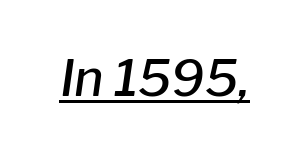
The image shows 50 px semibold type, italic (leaning right); set normal letter spacing, underlined; low stroke contrast and a medium x-height.
